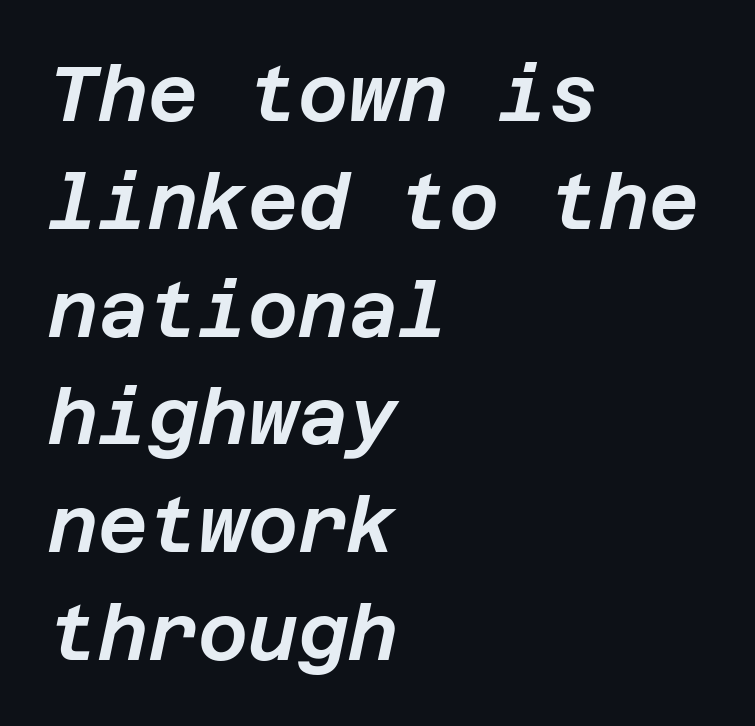
Characters are canted at an angle relative to the baseline's perpendicular. The paragraph shown leans on its left margin. How are the letters spaced? Ordinarily, with no added tracking. The vertical gap from one line to the next is medium. Unmarked baselines from the first word to the last.
